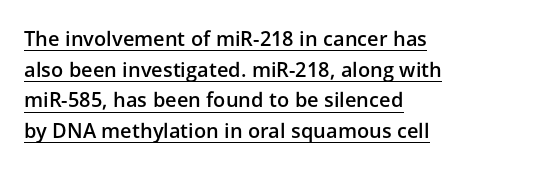
Q: Is the text bold? A: Semi-bold.
Q: Is the text italic (slanted)? A: No, it is upright.
Q: Is the text underlined? A: Yes.
Q: How is the paragraph aligned? A: Left-aligned.
Q: Is the spacing between letters normal or unusually wide? A: Normal.
Q: Is the spacing between lines tight, normal or loose? A: Normal.
